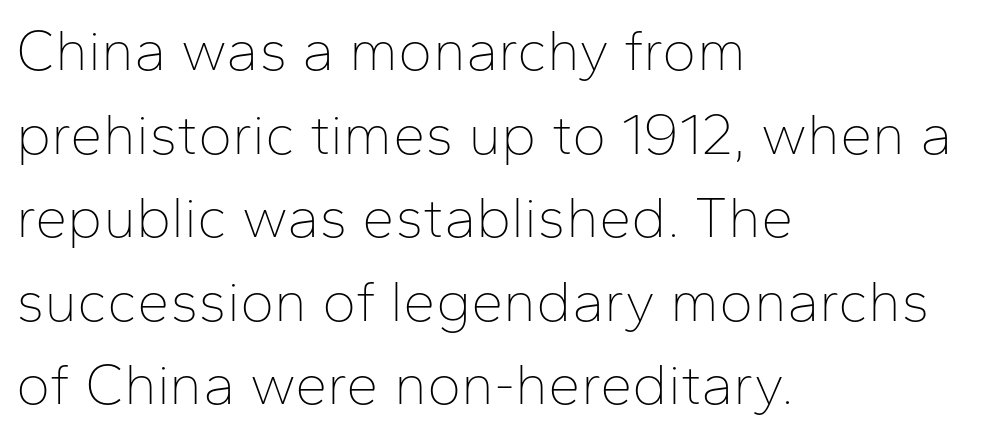
Q: Is the text bold? A: No.
Q: Is the text italic (slanted)? A: No, it is upright.
Q: Is the typeface a serif or a sans-serif typeface? A: Sans-serif.
Q: Is the text underlined? A: No.
Q: How is the paragraph aligned? A: Left-aligned.
Q: Is the spacing between letters normal or unusually wide? A: Normal.
Q: Is the spacing between lines tight, normal or loose? A: Normal.
Q: Width (condensed, normal, or wide)? A: Normal.
Q: Stroke contrast? A: Low.
Q: x-height? A: Medium.
Q: Monospaced? A: No.
